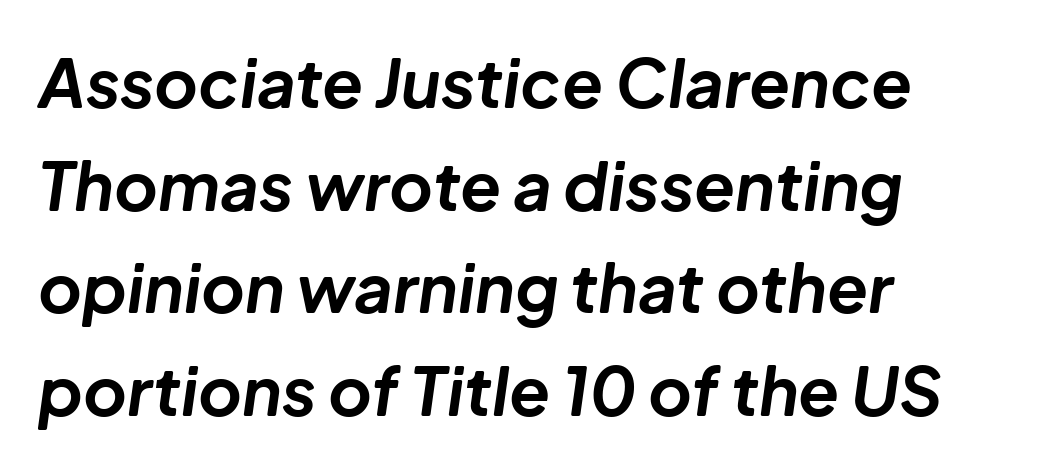
The image shows 67 px bold type, italic (leaning right); set left-aligned, normal line spacing (1.53x), normal letter spacing, not underlined; low stroke contrast and a medium x-height.
